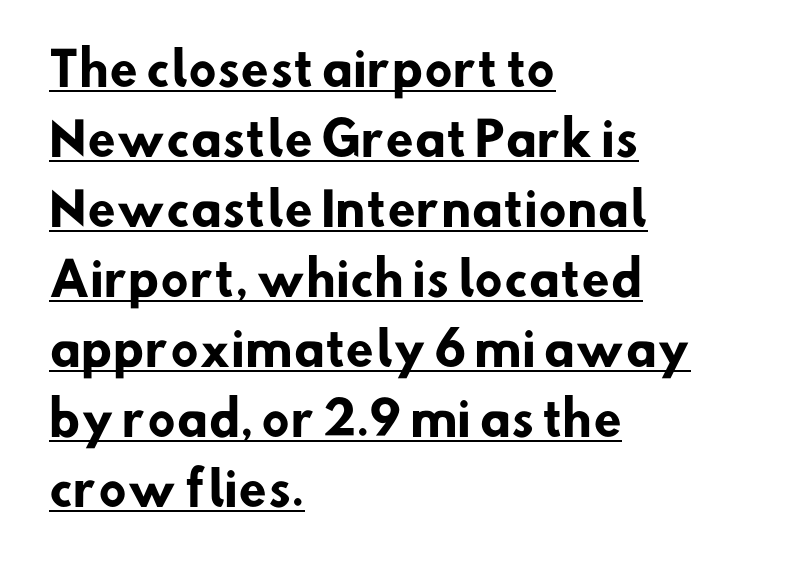
Q: Is the text bold? A: Yes.
Q: Is the typeface a serif or a sans-serif typeface? A: Sans-serif.
Q: Is the text underlined? A: Yes.
Q: How is the paragraph aligned? A: Left-aligned.
Q: Is the spacing between letters normal or unusually wide? A: Normal.
Q: Is the spacing between lines tight, normal or loose? A: Normal.
Q: Width (condensed, normal, or wide)? A: Normal.
Q: Stroke contrast? A: Low.
Q: x-height? A: Small.
Q: Monospaced? A: No.
